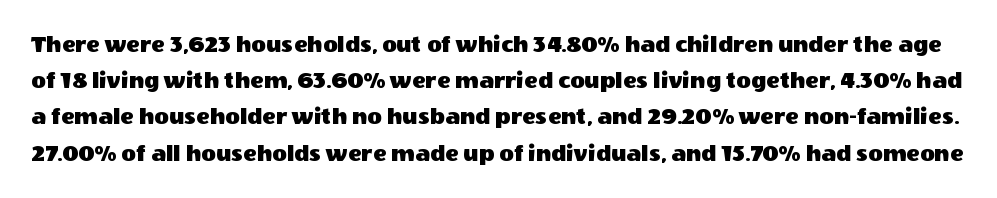
The passage shown is not underscored anywhere. The designer left line spacing at the default. The letters sit at their default tracking, neither squeezed nor spread. Characters remain perfectly vertical along every line.
